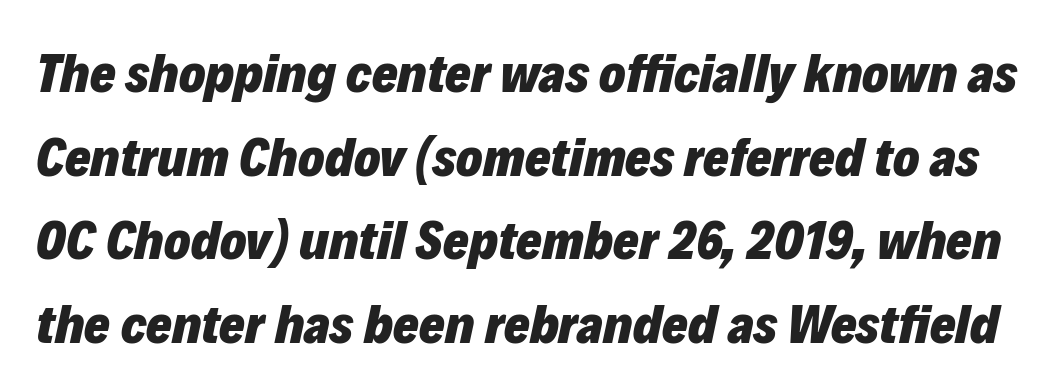
{"italic": "yes", "lean": "right", "slant_degrees": 12, "bold": "yes", "weight": "heavy", "width": "normal", "stroke_contrast": "low", "x_height": "medium", "monospaced": "no", "underline": "no", "line_spacing": "normal", "line_spacing_ratio": 1.52, "letter_spacing": "normal", "letter_spacing_em": 0.0, "glyph_px": 55}
